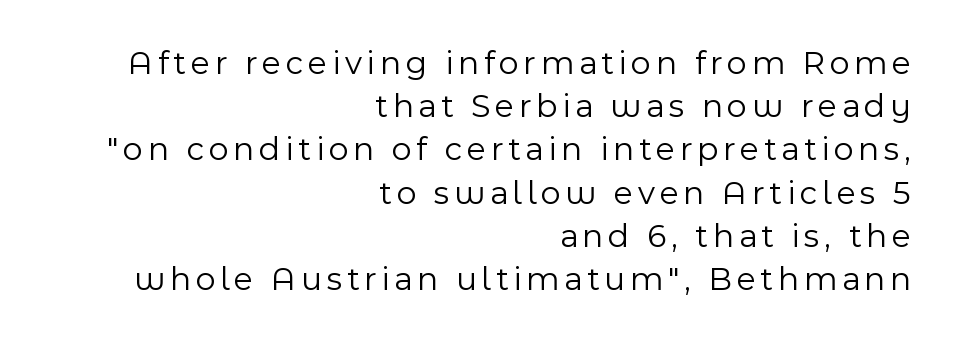
Q: Is the text bold? A: No.
Q: Is the text italic (slanted)? A: No, it is upright.
Q: Is the typeface a serif or a sans-serif typeface? A: Sans-serif.
Q: Is the text underlined? A: No.
Q: How is the paragraph aligned? A: Right-aligned.
Q: Is the spacing between lines tight, normal or loose? A: Normal.
Q: Width (condensed, normal, or wide)? A: Normal.
Q: x-height? A: Medium.
Q: Monospaced? A: No.
